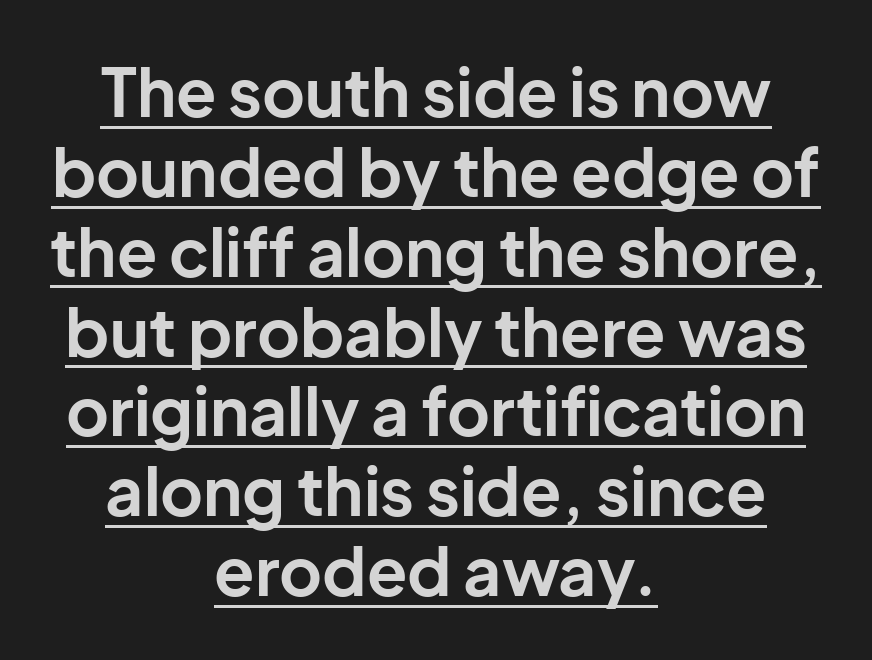
{"serif": "no", "italic": "no", "bold": "yes", "weight": "bold", "width": "normal", "stroke_contrast": "low", "x_height": "medium", "monospaced": "no", "underline": "yes", "align": "center", "line_spacing_ratio": 1.21, "letter_spacing": "normal", "letter_spacing_em": 0.0, "glyph_px": 66}
